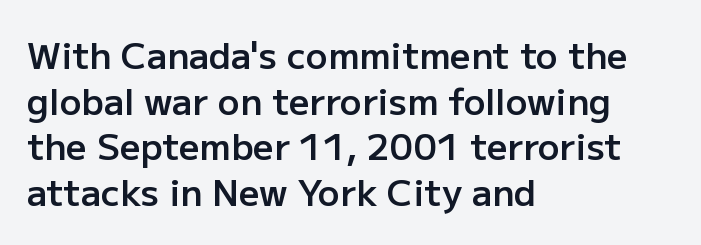
Q: Is the text bold? A: Semi-bold.
Q: Is the text italic (slanted)? A: No, it is upright.
Q: Is the typeface a serif or a sans-serif typeface? A: Sans-serif.
Q: Is the text underlined? A: No.
Q: How is the paragraph aligned? A: Left-aligned.
Q: Is the spacing between letters normal or unusually wide? A: Normal.
Q: Is the spacing between lines tight, normal or loose? A: Normal.
Q: Width (condensed, normal, or wide)? A: Normal.
Q: Stroke contrast? A: Low.
Q: x-height? A: Medium.
Q: Monospaced? A: No.
